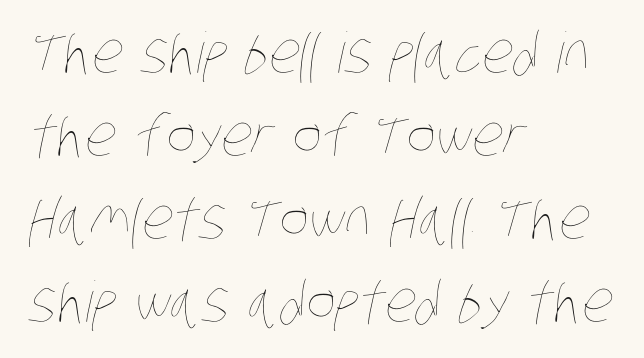
{"bold": "no", "weight": "thin", "width": "condensed", "stroke_contrast": "low", "x_height": "large", "monospaced": "no", "underline": "no", "align": "left", "line_spacing": "normal", "line_spacing_ratio": 1.48, "letter_spacing": "normal", "letter_spacing_em": 0.0, "glyph_px": 56}
